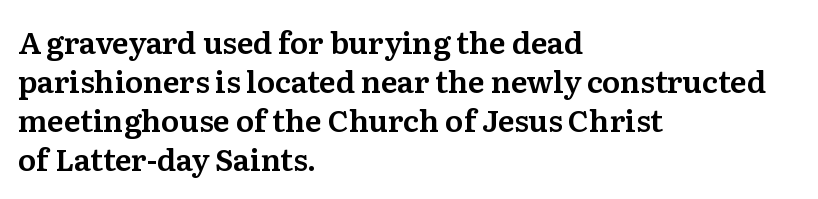
The image shows 30 px serif type, upright; set left-aligned, normal line spacing (1.3x), normal letter spacing, not underlined; medium stroke contrast and a medium x-height.
